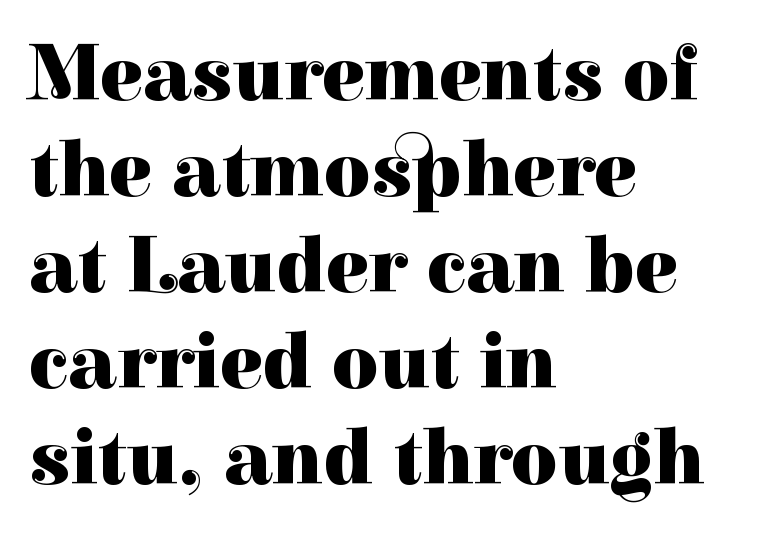
The lettering stays uniformly vertical, giving the passage a roman look. Tracking value appears to be zero — textbook default spacing. Are there feet on the stems? There are — it's a serif. Its strokes are broad and dark, the hallmark of bold type. The specimen omits any rule beneath the text block's lines.
